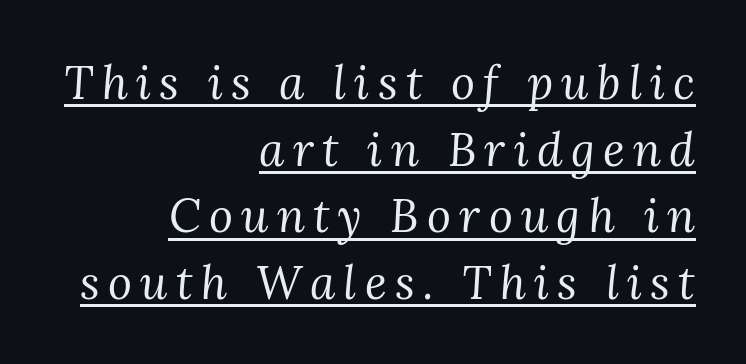
Q: Is the text bold? A: No.
Q: Is the text italic (slanted)? A: Yes, it leans right by about 3 degrees.
Q: Is the typeface a serif or a sans-serif typeface? A: Serif.
Q: Is the text underlined? A: Yes.
Q: How is the paragraph aligned? A: Right-aligned.
Q: Is the spacing between lines tight, normal or loose? A: Normal.
Q: Width (condensed, normal, or wide)? A: Normal.
Q: Stroke contrast? A: Medium.
Q: x-height? A: Medium.
Q: Monospaced? A: No.
